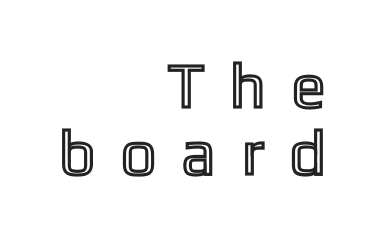
Q: Is the text italic (slanted)? A: No, it is upright.
Q: Is the text underlined? A: No.
Q: How is the paragraph aligned? A: Right-aligned.
Q: Is the spacing between letters normal or unusually wide? A: Unusually wide.
Q: Is the spacing between lines tight, normal or loose? A: Tight.
Q: Width (condensed, normal, or wide)? A: Condensed.
Q: x-height? A: Medium.
Q: Monospaced? A: No.
